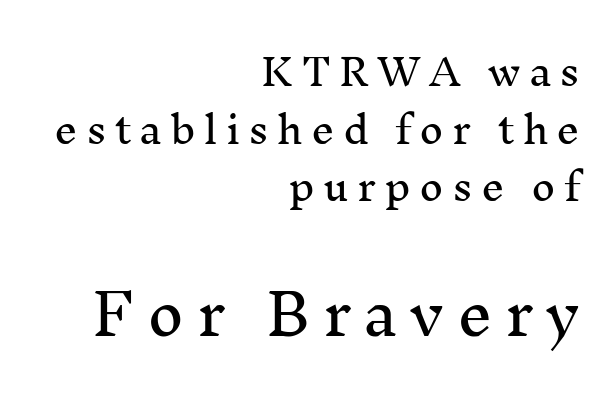
{"serif": "yes", "italic": "no", "width": "normal", "stroke_contrast": "medium", "x_height": "medium", "monospaced": "no", "underline": "no", "align": "right", "line_spacing": "normal", "line_spacing_ratio": 1.56, "letter_spacing": "wide", "letter_spacing_em": 0.22, "larger_block": "second", "size_ratio": 1.51, "glyph_px": 56}
